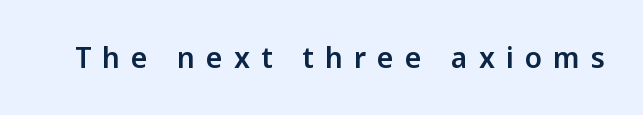
Q: Is the text italic (slanted)? A: No, it is upright.
Q: Is the typeface a serif or a sans-serif typeface? A: Sans-serif.
Q: Is the text underlined? A: No.
Q: Is the spacing between letters normal or unusually wide? A: Unusually wide.
Q: Width (condensed, normal, or wide)? A: Normal.
Q: Stroke contrast? A: Low.
Q: x-height? A: Medium.
Q: Monospaced? A: No.
